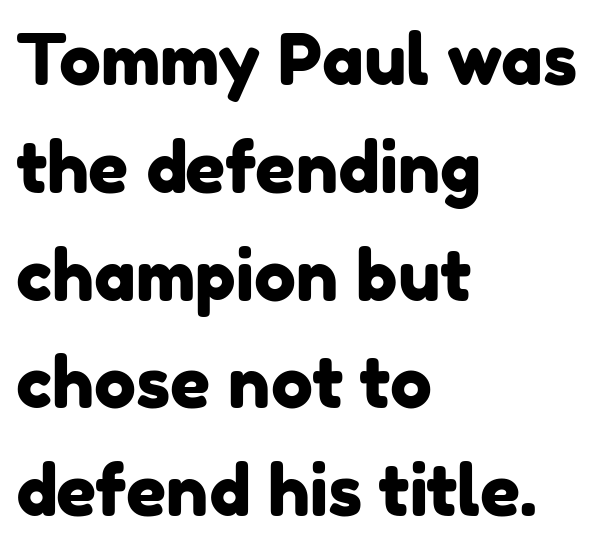
{"serif": "no", "width": "normal", "stroke_contrast": "low", "x_height": "medium", "monospaced": "no", "underline": "no", "align": "left", "line_spacing": "normal", "line_spacing_ratio": 1.54, "letter_spacing": "normal", "letter_spacing_em": 0.0, "glyph_px": 70}
